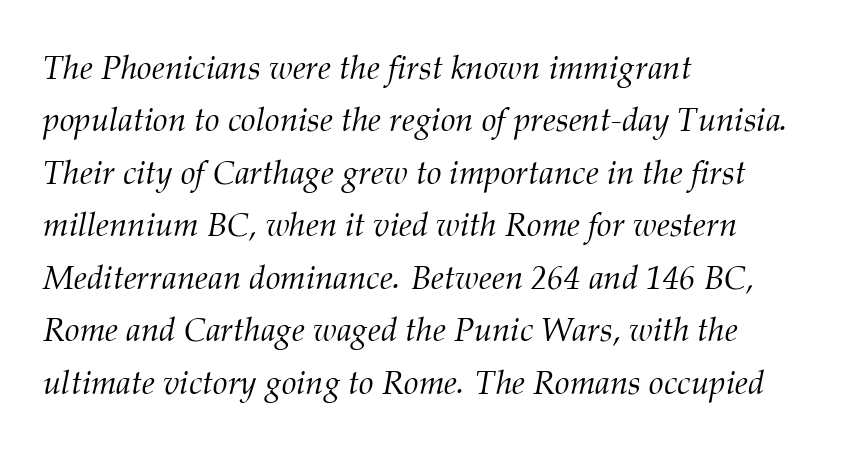
Compared with ordinary roman type, these characters are visibly tilted. The rendering anchors every line to the left-hand side. Does the type have serifs? Yes, each stem ends in a small foot. Baseline-to-baseline distance is the conventional proportion of letter height. Glance below the letters and you will spot only blank space.
